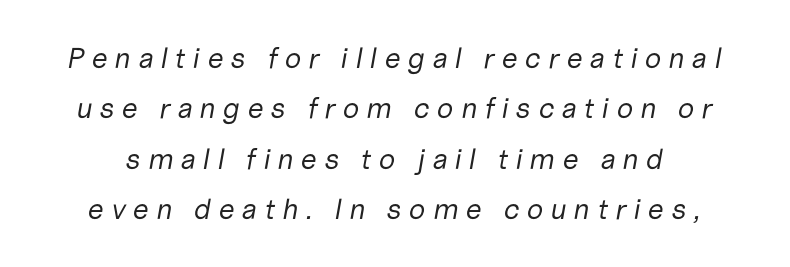
{"italic": "yes", "lean": "right", "slant_degrees": 10, "bold": "no", "weight": "regular", "width": "normal", "stroke_contrast": "low", "x_height": "medium", "monospaced": "no", "underline": "no", "line_spacing_ratio": 1.74, "letter_spacing": "wide", "letter_spacing_em": 0.24, "glyph_px": 29}
